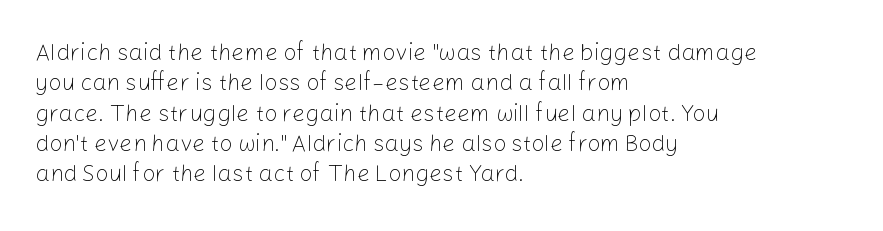
{"italic": "no", "bold": "no", "underline": "no", "align": "left", "line_spacing": "normal", "line_spacing_ratio": 1.32, "letter_spacing": "normal", "letter_spacing_em": 0.0, "glyph_px": 23}
